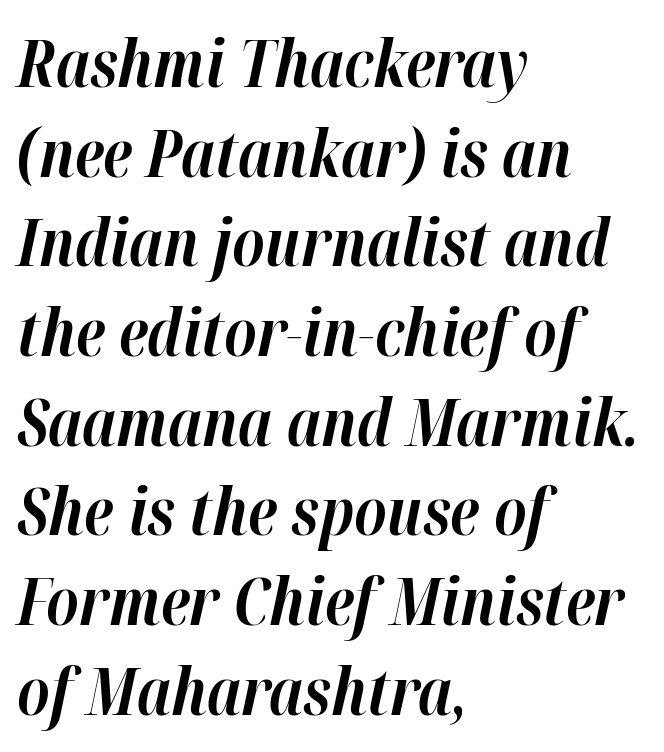
A classic flush-left, rag-right setting is used for this passage. Weight check: bold — yes, fully. What's the leading like? Ordinary, nothing unusual. Only glyphs here, with clear space below each row. There's an unmistakable incline to the writing here.
